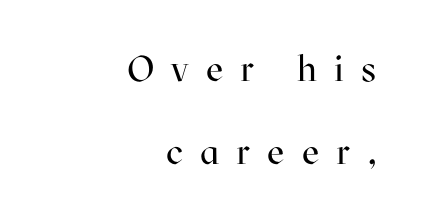
Q: Is the text bold? A: No.
Q: Is the text italic (slanted)? A: No, it is upright.
Q: Is the typeface a serif or a sans-serif typeface? A: Serif.
Q: Is the text underlined? A: No.
Q: How is the paragraph aligned? A: Right-aligned.
Q: Is the spacing between letters normal or unusually wide? A: Unusually wide.
Q: Is the spacing between lines tight, normal or loose? A: Loose.
Q: Width (condensed, normal, or wide)? A: Normal.
Q: Stroke contrast? A: High.
Q: x-height? A: Medium.
Q: Monospaced? A: No.
